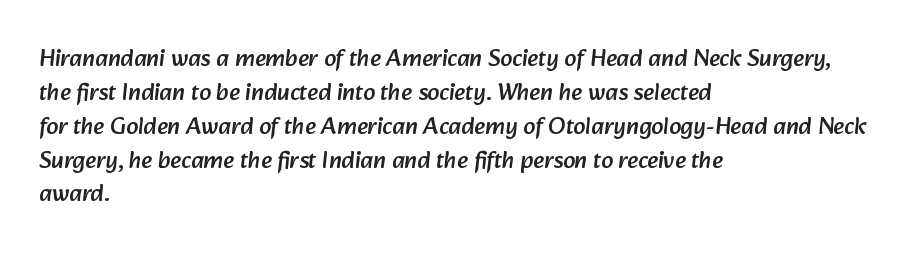
{"underline": "no", "align": "left", "line_spacing": "normal", "line_spacing_ratio": 1.41, "letter_spacing": "normal", "letter_spacing_em": 0.0, "glyph_px": 24}
